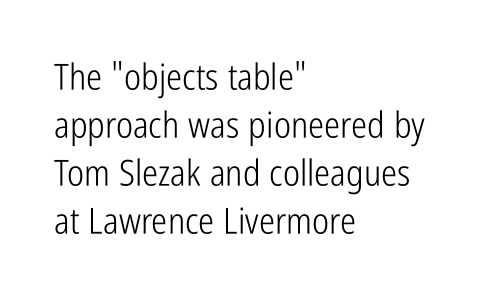
{"serif": "no", "italic": "no", "bold": "no", "weight": "light", "width": "condensed", "stroke_contrast": "low", "x_height": "medium", "monospaced": "no", "underline": "no", "align": "left", "line_spacing": "normal", "line_spacing_ratio": 1.33, "letter_spacing": "normal", "letter_spacing_em": 0.0, "glyph_px": 36}
